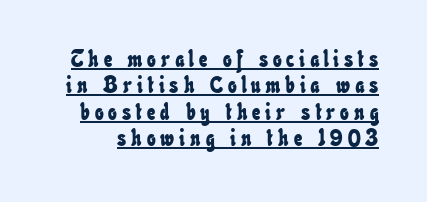
{"underline": "yes", "line_spacing": "tight", "line_spacing_ratio": 1.15, "letter_spacing": "wide", "letter_spacing_em": 0.22, "glyph_px": 23}
